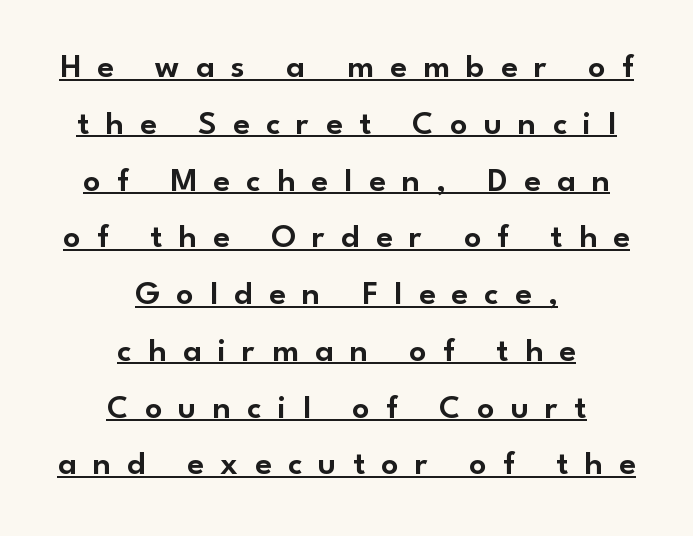
The letterforms stand isolated, each surrounded by extra space. Short and long lines alike share a common midpoint. Vertical strokes here are truly vertical. The face used here is proportionally spaced, like ordinary book or web type. Regarding serifs, this sample does without them. A baseline rule has been typeset under these characters.
